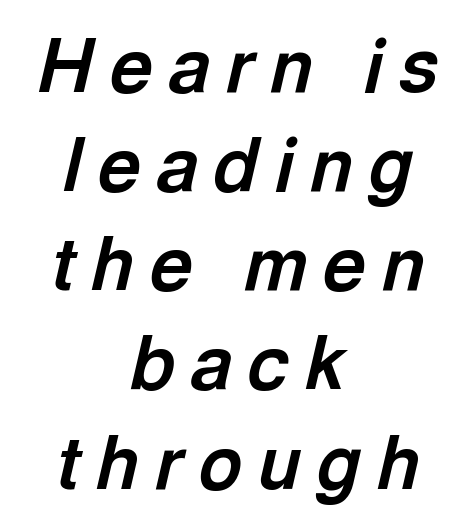
Q: Is the text bold? A: Yes.
Q: Is the text italic (slanted)? A: Yes, it leans right by about 13 degrees.
Q: Is the text underlined? A: No.
Q: How is the paragraph aligned? A: Centered.
Q: Is the spacing between letters normal or unusually wide? A: Unusually wide.
Q: Is the spacing between lines tight, normal or loose? A: Normal.
Q: Width (condensed, normal, or wide)? A: Normal.
Q: x-height? A: Medium.
Q: Monospaced? A: No.
